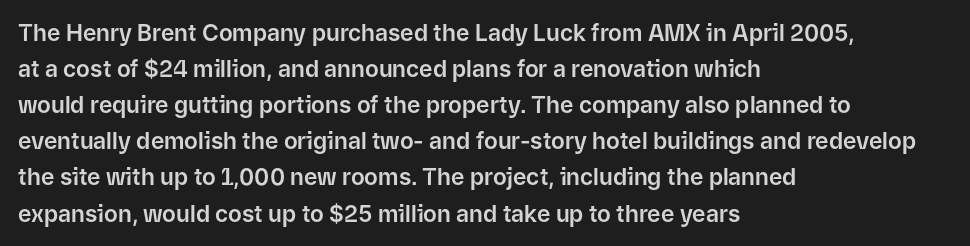
Regular leading. Check under the words: just untouched page. The type is set solid horizontally, with unmodified tracking. The paragraph has a hard left edge and a soft right edge.
